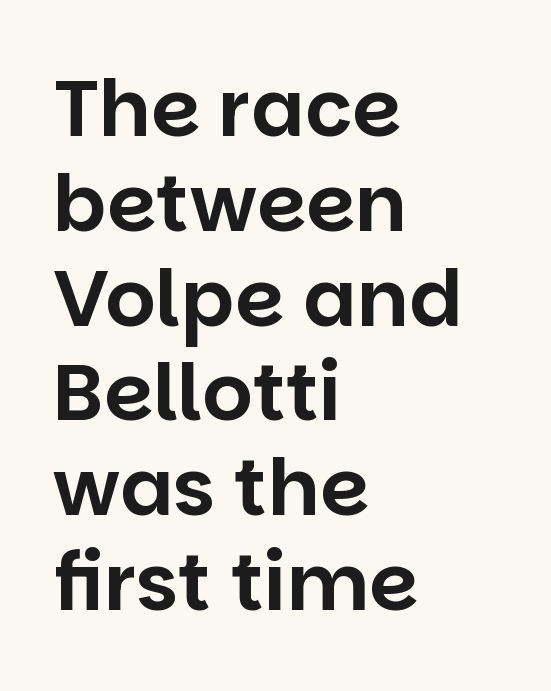
Q: Is the text italic (slanted)? A: No, it is upright.
Q: Is the typeface a serif or a sans-serif typeface? A: Sans-serif.
Q: Is the text underlined? A: No.
Q: How is the paragraph aligned? A: Left-aligned.
Q: Is the spacing between letters normal or unusually wide? A: Normal.
Q: Width (condensed, normal, or wide)? A: Normal.
Q: Stroke contrast? A: Low.
Q: x-height? A: Large.
Q: Monospaced? A: No.
